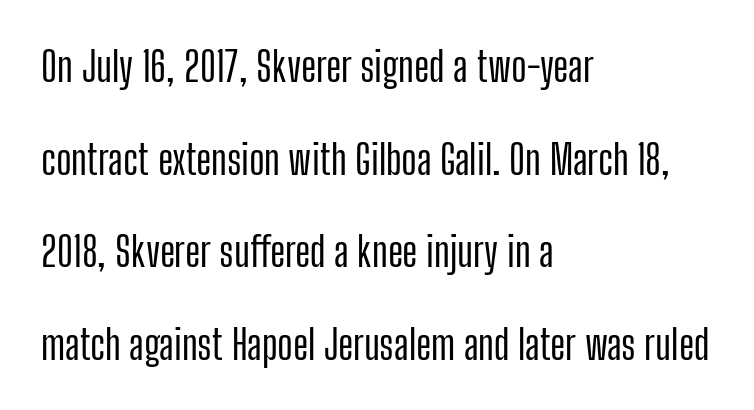
The image shows 41 px condensed sans-serif type, upright; set left-aligned, loose line spacing (2.26x), normal letter spacing, not underlined; low stroke contrast and a medium x-height.
